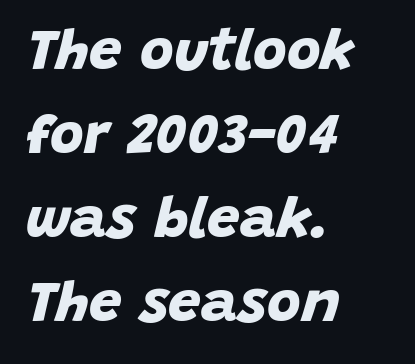
{"serif": "no", "bold": "yes", "weight": "bold", "width": "normal", "stroke_contrast": "low", "x_height": "large", "monospaced": "no", "underline": "no", "align": "left", "line_spacing": "normal", "line_spacing_ratio": 1.45, "letter_spacing": "normal", "letter_spacing_em": 0.0, "glyph_px": 58}
